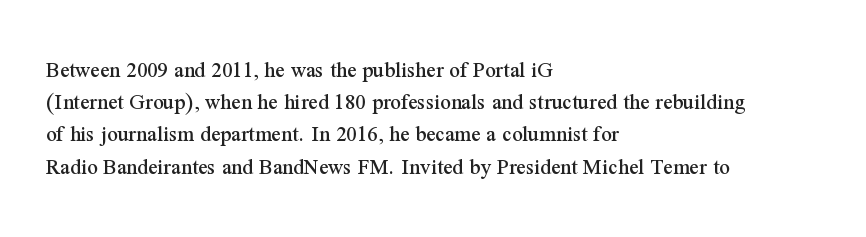
The image shows 23 px text type, upright; set left-aligned, normal line spacing (1.4x), normal letter spacing, not underlined.
